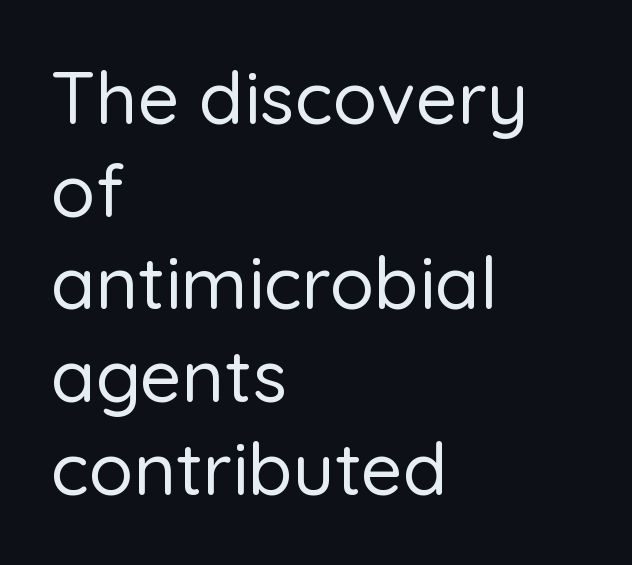
This rendering employs a face without finishing strokes, i.e., a sans-serif. The letters advance in unequal steps, a hallmark of proportional type. Caption: standard tracking, unaltered. The space beneath each line is pristine and unruled.
